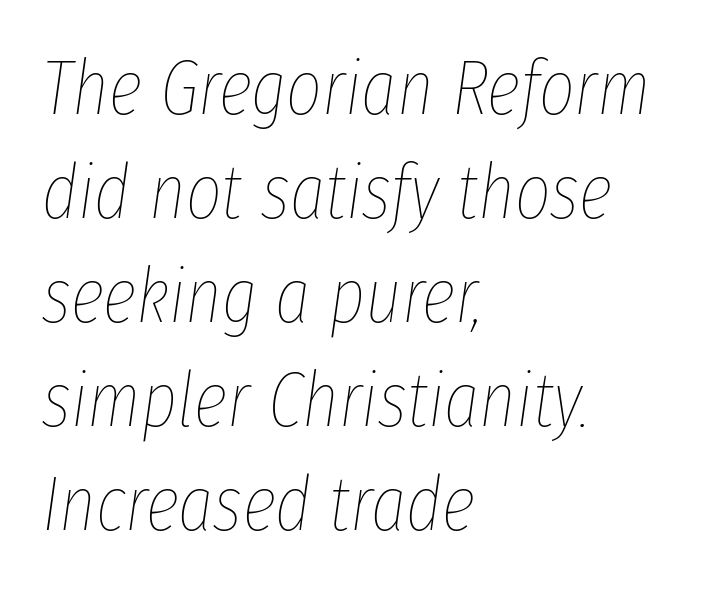
The image shows 77 px thin, condensed type, italic (leaning right); set left-aligned, normal line spacing (1.35x), normal letter spacing, not underlined; low stroke contrast and a medium x-height.
